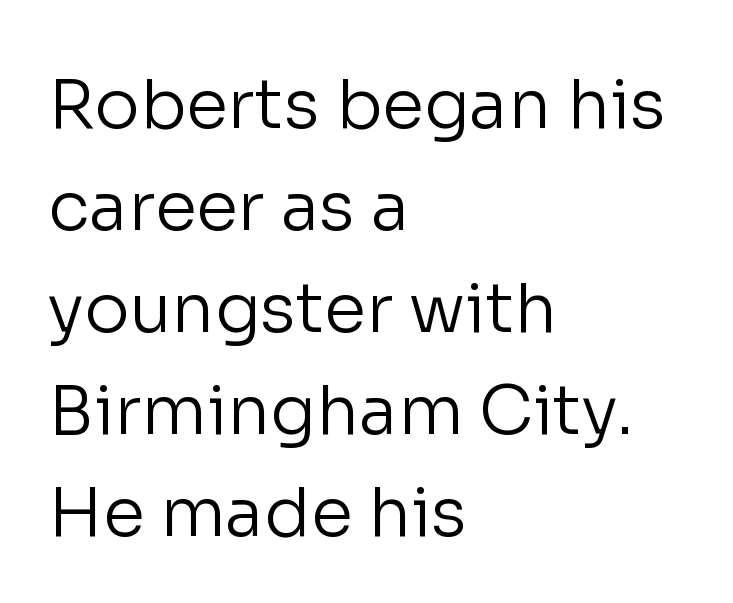
{"serif": "no", "italic": "no", "bold": "no", "weight": "regular", "width": "normal", "stroke_contrast": "low", "x_height": "medium", "monospaced": "no", "underline": "no", "align": "left", "line_spacing": "normal", "line_spacing_ratio": 1.5, "letter_spacing": "normal", "letter_spacing_em": 0.0, "glyph_px": 68}
